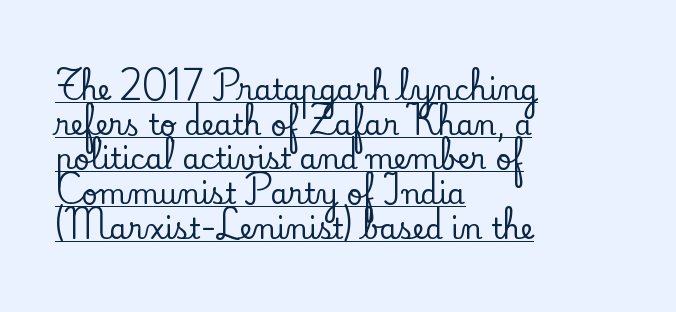
The image shows 28 px serif type, upright; set left-aligned, line spacing 1.24x, normal letter spacing, underlined; low stroke contrast and a small x-height.
